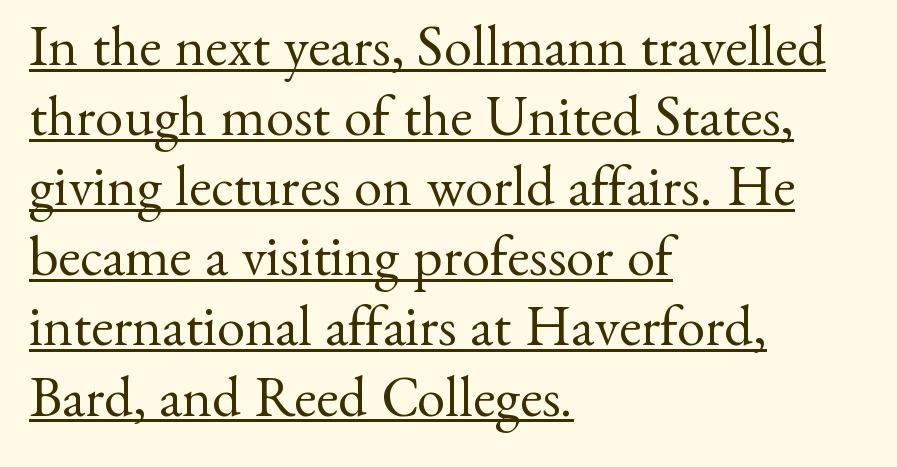
Caption: multi-line text, flush left, ragged right. Look at the bottom of the vertical strokes: they flare into serifs here. Glance below the letters and you will spot a drawn line. Is the stroke heavy? The answer is a plain regular-or-lighter. Style check: upright. How are the letters spaced? Ordinarily, with no added tracking.
